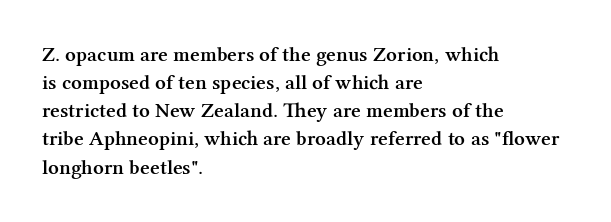
The image shows 21 px text type, upright; set left-aligned, normal line spacing (1.34x), normal letter spacing, not underlined.
